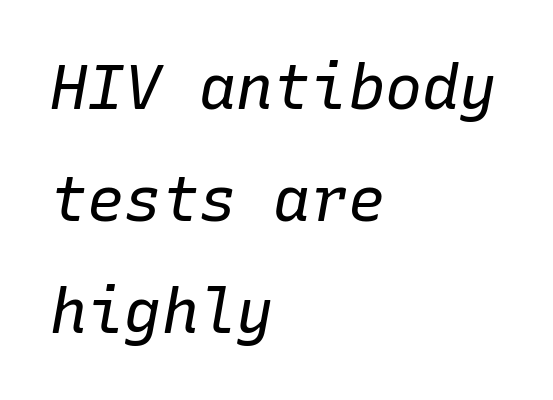
{"italic": "yes", "lean": "right", "slant_degrees": 10, "bold": "no", "weight": "regular", "width": "normal", "stroke_contrast": "low", "x_height": "medium", "monospaced": "yes", "underline": "no", "align": "left", "line_spacing_ratio": 1.81, "letter_spacing": "normal", "letter_spacing_em": 0.0, "glyph_px": 62}
